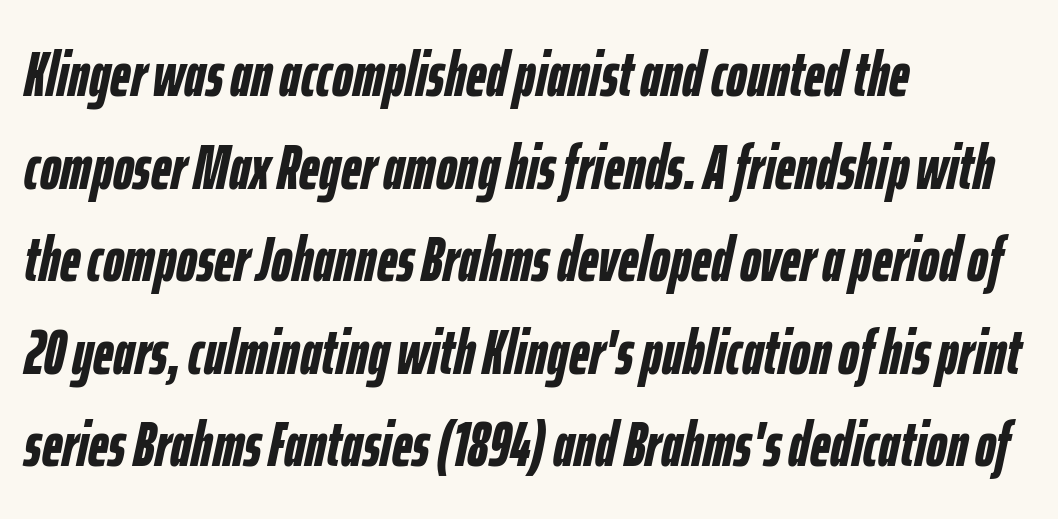
Q: Is the text bold? A: Yes.
Q: Is the text italic (slanted)? A: Yes, it leans right by about 12 degrees.
Q: Is the text underlined? A: No.
Q: How is the paragraph aligned? A: Left-aligned.
Q: Is the spacing between letters normal or unusually wide? A: Normal.
Q: Is the spacing between lines tight, normal or loose? A: Normal.
Q: Width (condensed, normal, or wide)? A: Condensed.
Q: Stroke contrast? A: Low.
Q: x-height? A: Medium.
Q: Monospaced? A: No.
